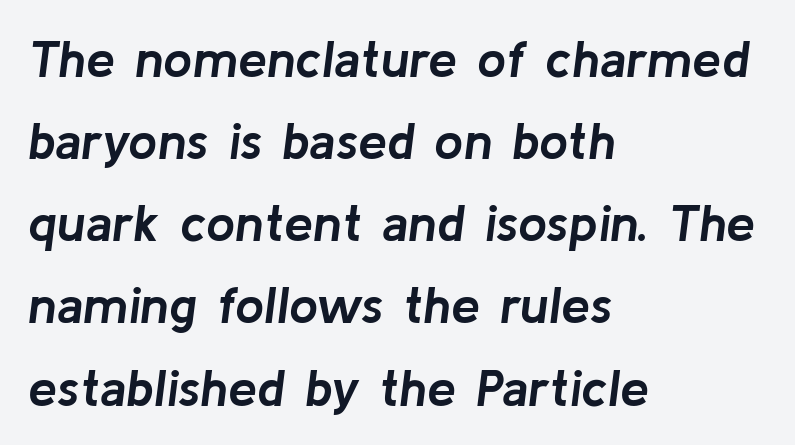
The image shows 52 px semibold type, italic (leaning right); set left-aligned, normal line spacing (1.58x), normal letter spacing, not underlined; low stroke contrast and a medium x-height.
